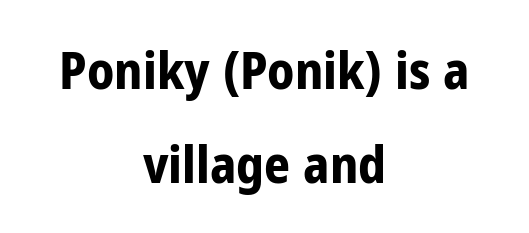
Q: Is the text bold? A: Yes.
Q: Is the text italic (slanted)? A: No, it is upright.
Q: Is the typeface a serif or a sans-serif typeface? A: Sans-serif.
Q: Is the text underlined? A: No.
Q: How is the paragraph aligned? A: Centered.
Q: Is the spacing between letters normal or unusually wide? A: Normal.
Q: Width (condensed, normal, or wide)? A: Condensed.
Q: Stroke contrast? A: Low.
Q: x-height? A: Medium.
Q: Monospaced? A: No.
